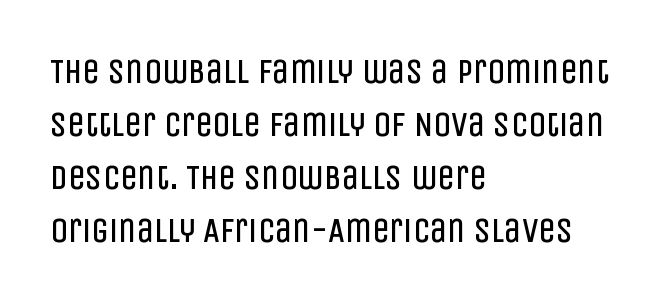
This is sans-serif lettering, the kind often seen on screens and signage. The font sits on the lighter half of the weight spectrum, regular included. This sample has the flowing, uneven cadence of proportional lettering. The leading is moderate, giving the passage an even texture. Horizontally, the lines are justified to the leading edge only. Rendered with straight, roman letterforms.
